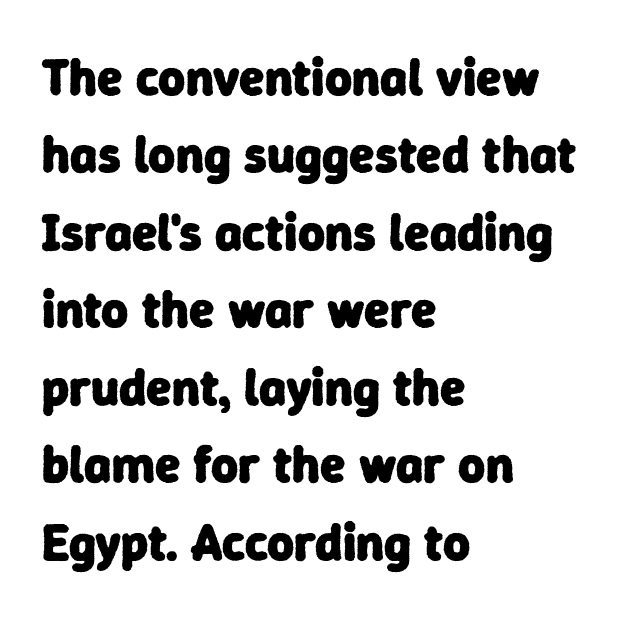
The image shows 52 px heavy sans-serif type; set left-aligned, normal line spacing (1.49x), normal letter spacing, not underlined; low stroke contrast and a medium x-height.
